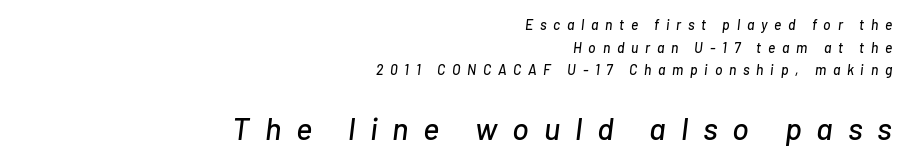
{"italic": "yes", "lean": "right", "slant_degrees": 7, "width": "normal", "stroke_contrast": "low", "x_height": "medium", "monospaced": "no", "underline": "no", "align": "right", "line_spacing": "normal", "line_spacing_ratio": 1.62, "letter_spacing": "wide", "letter_spacing_em": 0.48, "larger_block": "second", "size_ratio": 2.21, "glyph_px": 31}
